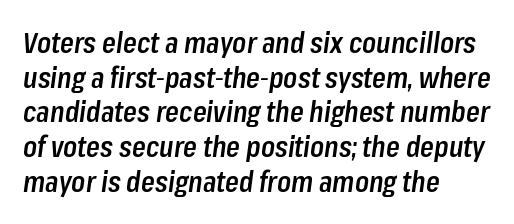
The image shows 28 px semibold, condensed type, italic (leaning right); set left-aligned, line spacing 1.24x, normal letter spacing, not underlined; low stroke contrast and a medium x-height.
